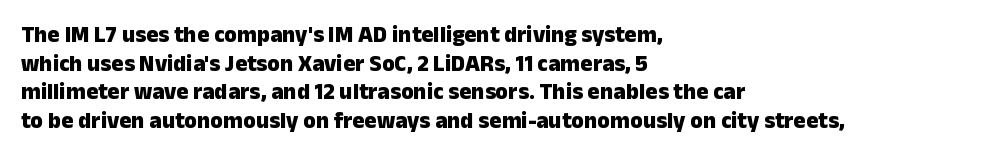
The image shows 23 px bold type, upright; set left-aligned, line spacing 1.24x, normal letter spacing, not underlined.
